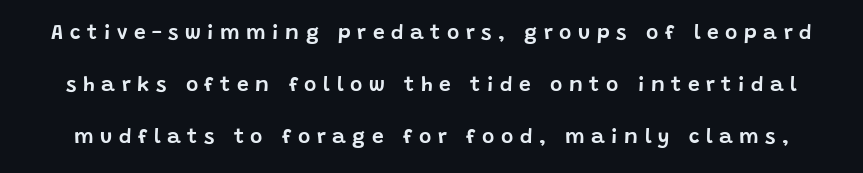
The image shows 21 px text type, upright; set loose line spacing (2.48x), unusually wide letter spacing (+0.31 em), not underlined.
